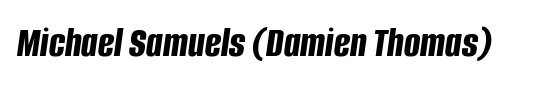
Q: Is the text bold? A: Yes.
Q: Is the text italic (slanted)? A: Yes, it leans right by about 8 degrees.
Q: Is the text underlined? A: No.
Q: Is the spacing between letters normal or unusually wide? A: Normal.
Q: Width (condensed, normal, or wide)? A: Condensed.
Q: Stroke contrast? A: Low.
Q: x-height? A: Large.
Q: Monospaced? A: No.
